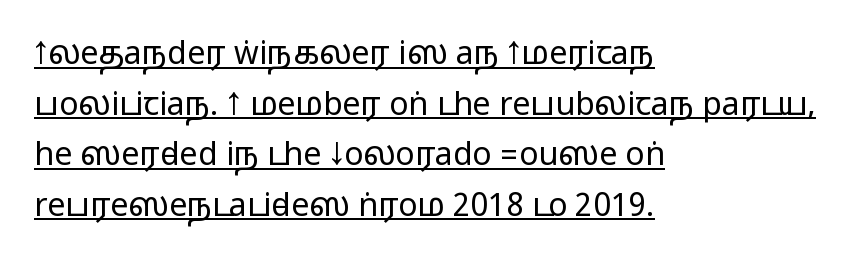
All the whitespace from short lines collects on the right. Honestly, the letter spacing is just normal — you wouldn't notice it. Does the leading feel generous? No, just average. The passage shown is typed in a proportional face where columns would drift. Regarding serifs, this sample does without them. Every word sits above its own underline.
